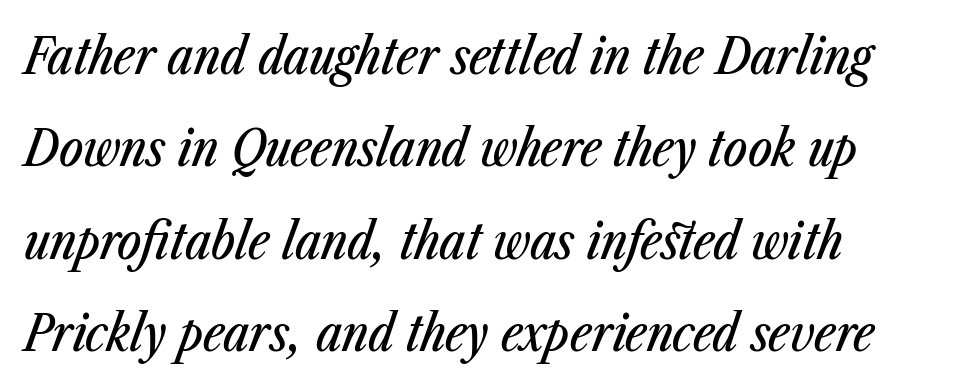
Q: Is the text italic (slanted)? A: Yes, it leans right by about 23 degrees.
Q: Is the text underlined? A: No.
Q: How is the paragraph aligned? A: Left-aligned.
Q: Is the spacing between letters normal or unusually wide? A: Normal.
Q: Width (condensed, normal, or wide)? A: Condensed.
Q: Stroke contrast? A: Low.
Q: x-height? A: Medium.
Q: Monospaced? A: No.
